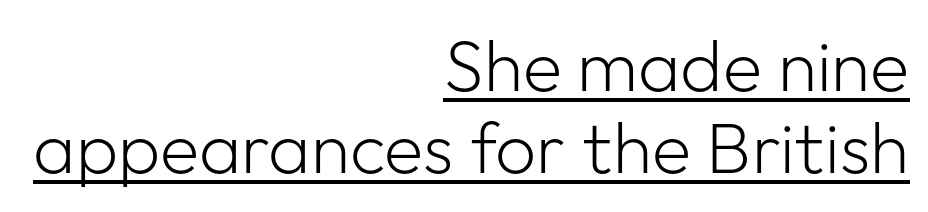
{"serif": "no", "italic": "no", "bold": "no", "weight": "light", "width": "normal", "stroke_contrast": "low", "x_height": "medium", "monospaced": "no", "underline": "yes", "align": "right", "line_spacing": "tight", "line_spacing_ratio": 1.14, "letter_spacing": "normal", "letter_spacing_em": 0.0, "glyph_px": 72}
